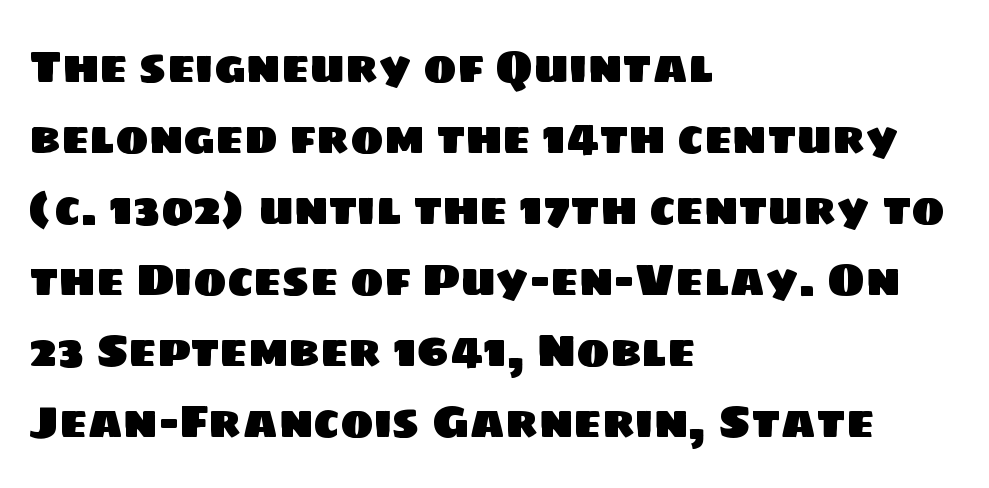
The image shows 45 px sans-serif type; set left-aligned, normal line spacing (1.58x), normal letter spacing, not underlined; low stroke contrast and a large x-height.
